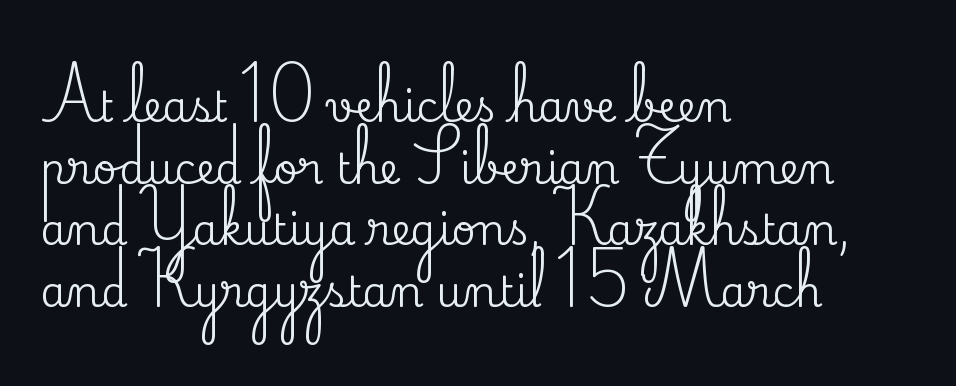
{"serif": "yes", "italic": "no", "width": "normal", "stroke_contrast": "medium", "x_height": "small", "monospaced": "no", "underline": "no", "align": "left", "line_spacing": "normal", "line_spacing_ratio": 1.47, "letter_spacing": "normal", "letter_spacing_em": 0.0, "glyph_px": 42}
